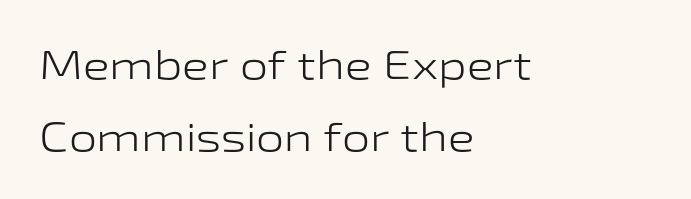
Q: Is the text bold? A: No.
Q: Is the text italic (slanted)? A: No, it is upright.
Q: Is the typeface a serif or a sans-serif typeface? A: Sans-serif.
Q: Is the text underlined? A: No.
Q: How is the paragraph aligned? A: Left-aligned.
Q: Is the spacing between letters normal or unusually wide? A: Normal.
Q: Width (condensed, normal, or wide)? A: Wide.
Q: Stroke contrast? A: Low.
Q: x-height? A: Medium.
Q: Monospaced? A: No.
